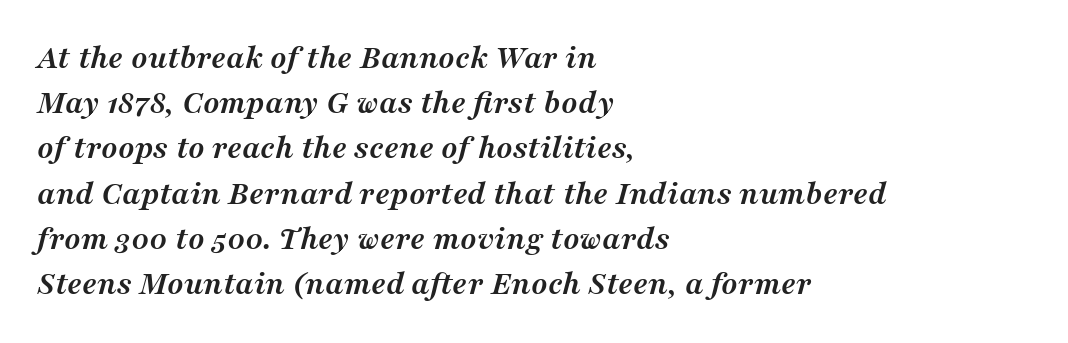
The type family on display is of the serif kind. Is the block centered? No — it sits flush against the left margin. This rendering features lettering with no underline. Style check: oblique.
